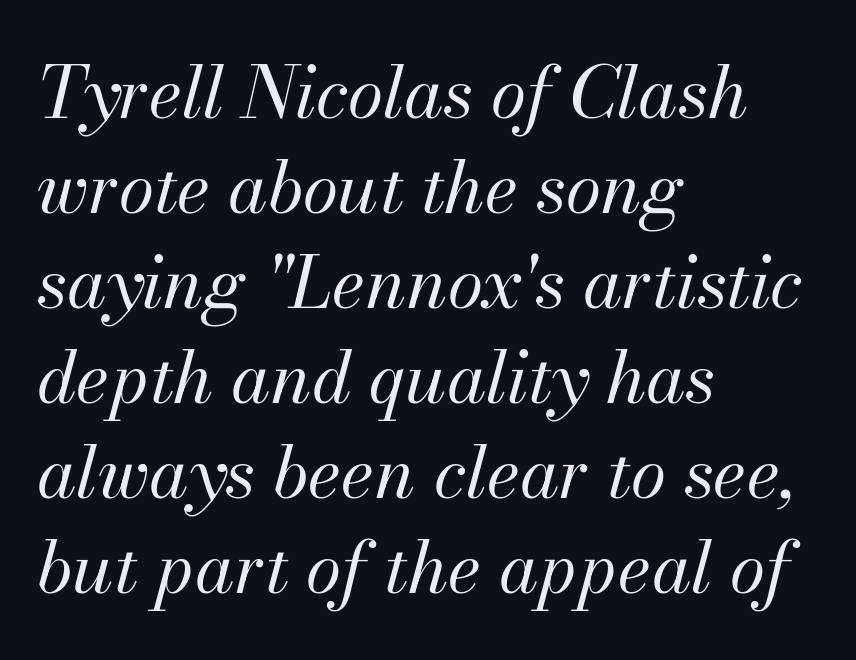
Weight: not bold — regular or lighter. The specimen omits any rule beneath the text block's lines. The lines in this sample share a left origin and differ only in where they stop. Default kerning and tracking; the words read as compact shapes.
